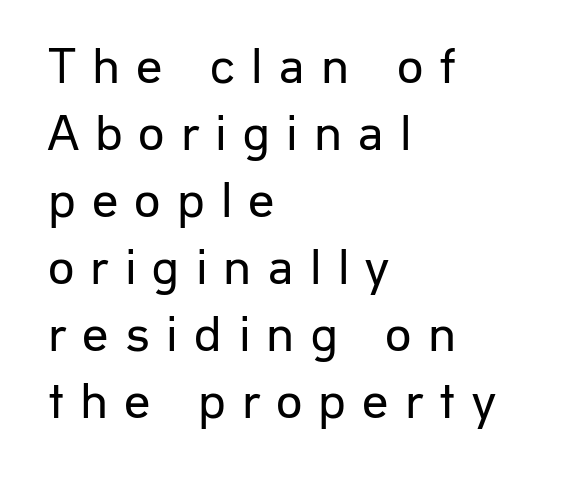
Q: Is the text bold? A: No.
Q: Is the text italic (slanted)? A: No, it is upright.
Q: Is the typeface a serif or a sans-serif typeface? A: Sans-serif.
Q: Is the text underlined? A: No.
Q: How is the paragraph aligned? A: Left-aligned.
Q: Is the spacing between letters normal or unusually wide? A: Unusually wide.
Q: Is the spacing between lines tight, normal or loose? A: Normal.
Q: Width (condensed, normal, or wide)? A: Normal.
Q: Stroke contrast? A: Low.
Q: x-height? A: Medium.
Q: Monospaced? A: No.
